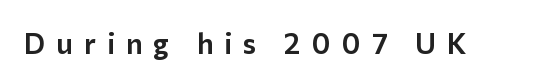
Q: Is the text italic (slanted)? A: No, it is upright.
Q: Is the typeface a serif or a sans-serif typeface? A: Sans-serif.
Q: Is the text underlined? A: No.
Q: Is the spacing between letters normal or unusually wide? A: Unusually wide.
Q: Width (condensed, normal, or wide)? A: Normal.
Q: Stroke contrast? A: Low.
Q: x-height? A: Medium.
Q: Monospaced? A: No.
